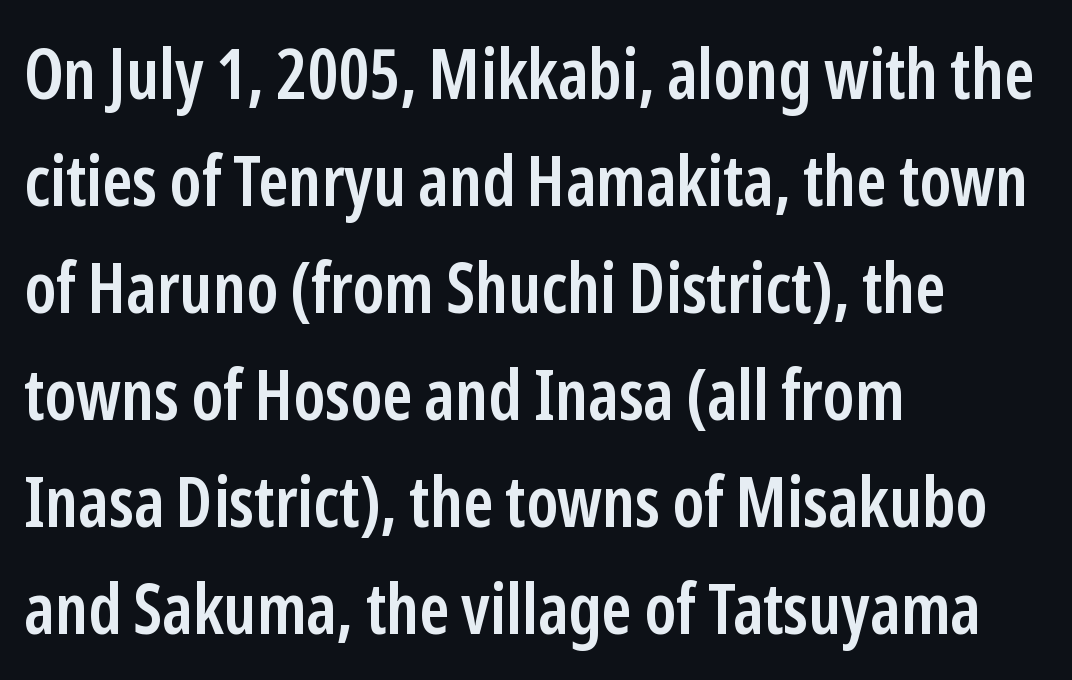
The image shows 70 px semibold, condensed sans-serif type, upright; set left-aligned, normal line spacing (1.53x), normal letter spacing, not underlined; low stroke contrast and a medium x-height.
